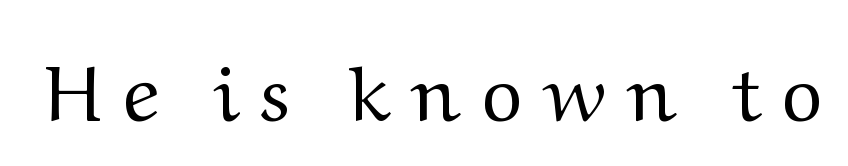
Q: Is the text bold? A: No.
Q: Is the text italic (slanted)? A: No, it is upright.
Q: Is the typeface a serif or a sans-serif typeface? A: Serif.
Q: Is the text underlined? A: No.
Q: Is the spacing between letters normal or unusually wide? A: Unusually wide.
Q: Width (condensed, normal, or wide)? A: Normal.
Q: Stroke contrast? A: Medium.
Q: x-height? A: Medium.
Q: Monospaced? A: No.
